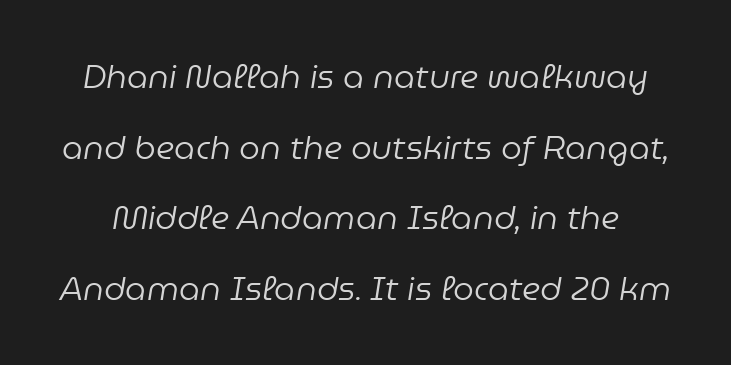
The image shows 33 px regular-weight type, italic (leaning right); set loose line spacing (2.14x), normal letter spacing, not underlined; low stroke contrast and a medium x-height.
